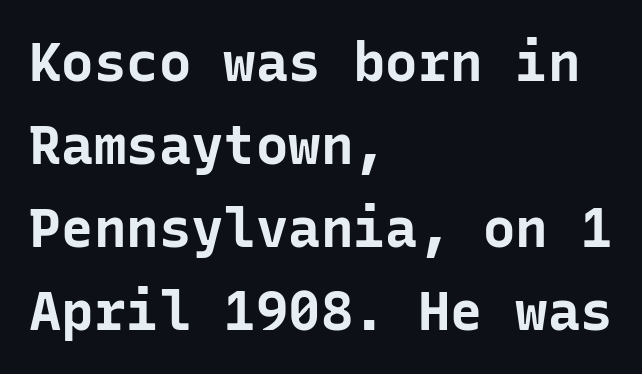
Upright lettering throughout. This sample has the even, mechanical cadence of fixed-width lettering. Just letters on the line, the space beneath them empty. Is the letter spacing exaggerated? No — it looks like the ordinary default. Thick stems and heavy bowls — unmistakably bold. The face used here is a sans, in the tradition of grotesques and geometrics.
